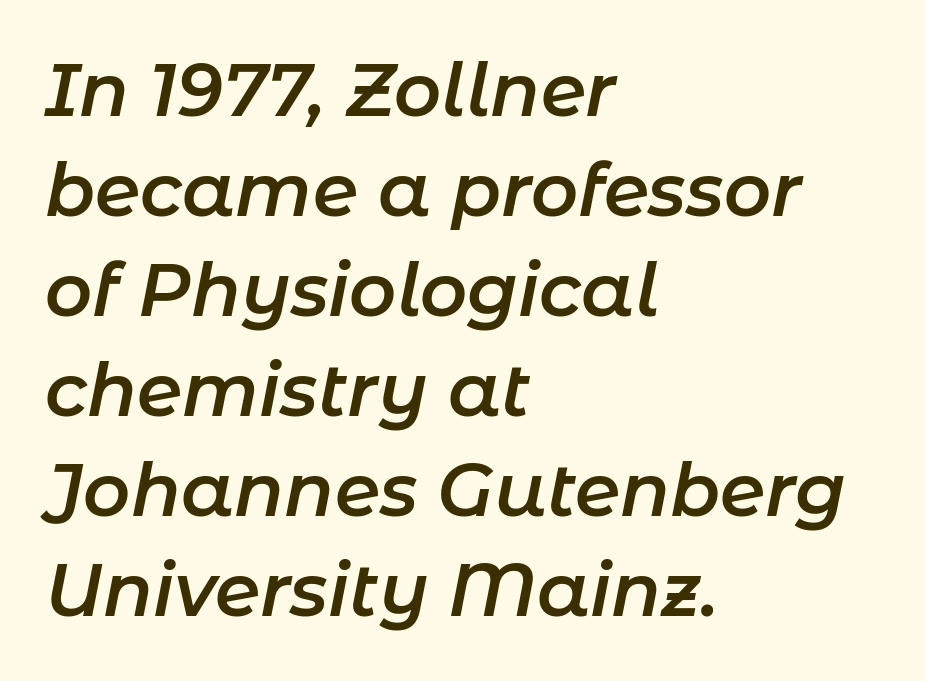
Q: Is the text bold? A: Semi-bold.
Q: Is the text italic (slanted)? A: Yes, it leans right by about 11 degrees.
Q: Is the text underlined? A: No.
Q: How is the paragraph aligned? A: Left-aligned.
Q: Is the spacing between letters normal or unusually wide? A: Normal.
Q: Is the spacing between lines tight, normal or loose? A: Normal.
Q: Width (condensed, normal, or wide)? A: Normal.
Q: Stroke contrast? A: Low.
Q: x-height? A: Medium.
Q: Monospaced? A: No.
